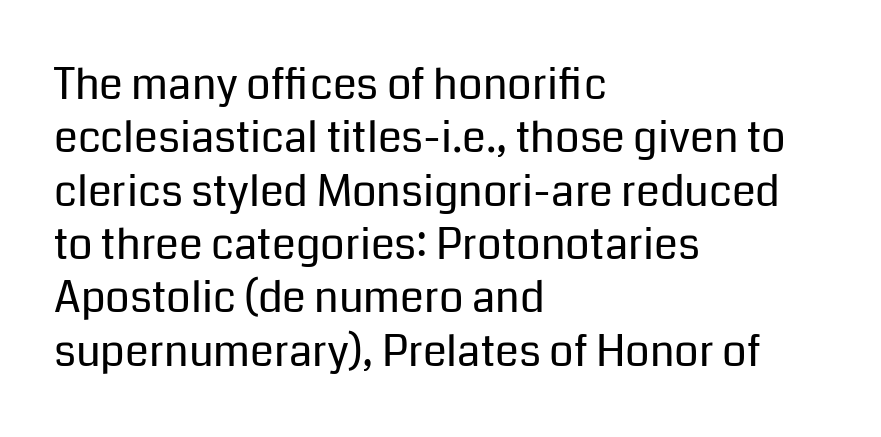
Q: Is the text bold? A: No.
Q: Is the text italic (slanted)? A: No, it is upright.
Q: Is the typeface a serif or a sans-serif typeface? A: Sans-serif.
Q: Is the text underlined? A: No.
Q: How is the paragraph aligned? A: Left-aligned.
Q: Is the spacing between letters normal or unusually wide? A: Normal.
Q: Width (condensed, normal, or wide)? A: Normal.
Q: Stroke contrast? A: Low.
Q: x-height? A: Medium.
Q: Monospaced? A: No.
